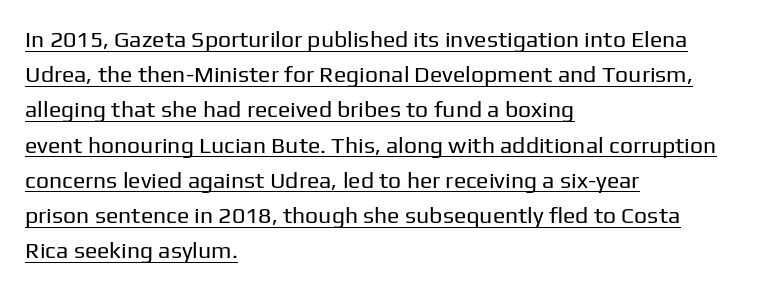
The image shows 23 px text type, upright; set left-aligned, normal line spacing (1.53x), normal letter spacing, underlined.
